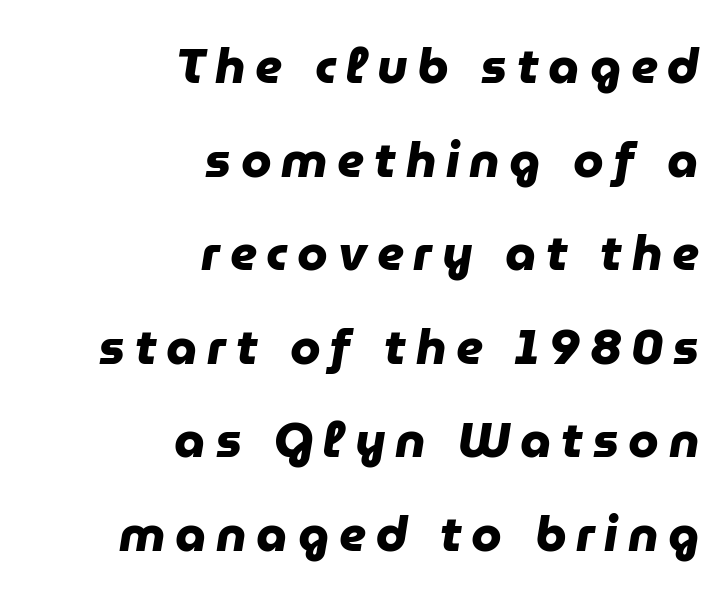
{"serif": "no", "bold": "yes", "weight": "heavy", "width": "normal", "stroke_contrast": "low", "x_height": "medium", "monospaced": "no", "underline": "no", "align": "right", "line_spacing": "loose", "line_spacing_ratio": 1.91, "letter_spacing": "wide", "letter_spacing_em": 0.2, "glyph_px": 49}
